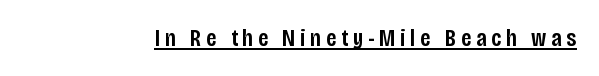
{"italic": "no", "bold": "semi", "underline": "yes", "letter_spacing": "wide", "letter_spacing_em": 0.21, "glyph_px": 24}
